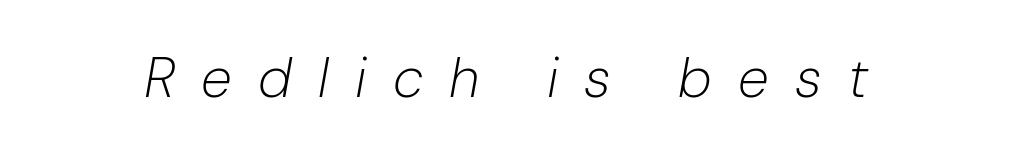
Q: Is the text bold? A: No.
Q: Is the text italic (slanted)? A: Yes, it leans right by about 10 degrees.
Q: Is the text underlined? A: No.
Q: Is the spacing between letters normal or unusually wide? A: Unusually wide.
Q: Width (condensed, normal, or wide)? A: Normal.
Q: Stroke contrast? A: Low.
Q: x-height? A: Medium.
Q: Monospaced? A: No.
